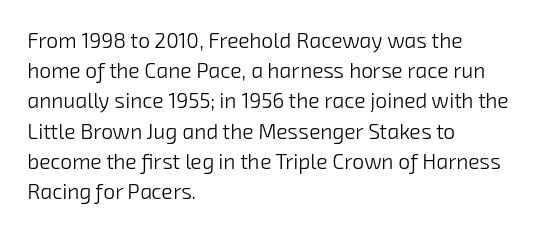
The image shows 21 px text type; set left-aligned, normal line spacing (1.44x), normal letter spacing, not underlined.
